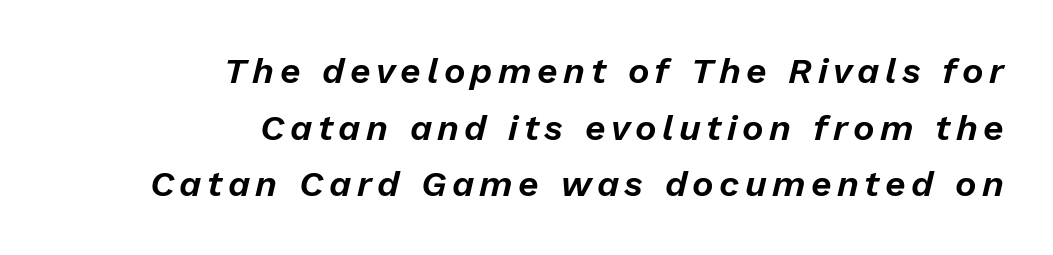
The image shows 36 px text type, italic (leaning right); set right-aligned, normal line spacing (1.57x), not underlined; low stroke contrast and a medium x-height.
